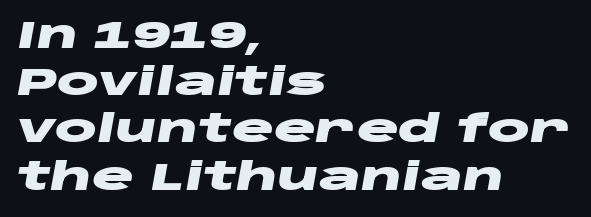
Tracking value appears to be zero — textbook default spacing. I'd describe the lettering as bold — thick and assertive. Here the designer chose a conventional face with non-uniform glyph widths. Quick note: italic. Which margin do the lines hug? The left one — the right edge is uneven.
